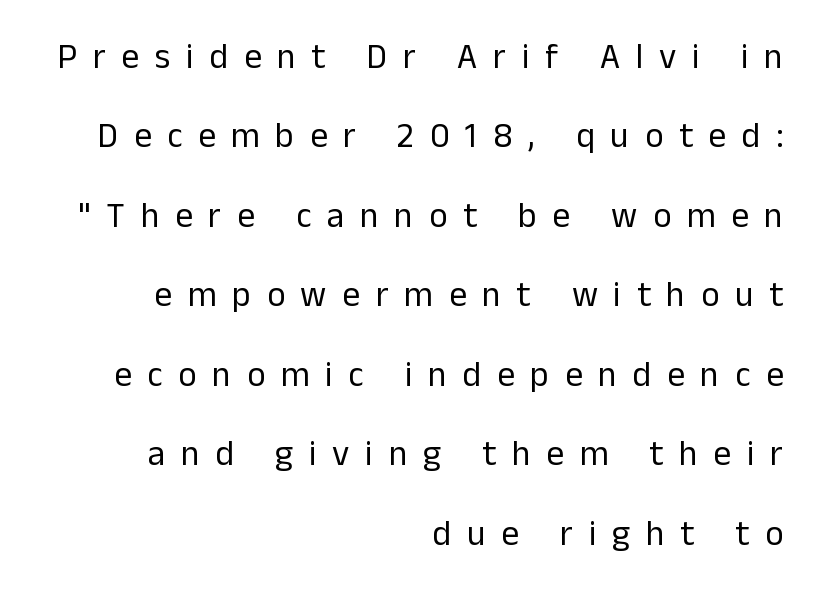
The space beneath each line is pristine and unruled. Ascenders rise straight up at ninety degrees. Do the characters align in a grid? No, the font is proportional. One glance says open: line gaps are wider than usual.
